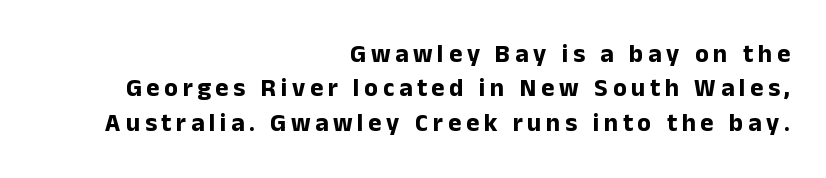
{"italic": "no", "bold": "yes", "underline": "no", "align": "right", "line_spacing": "normal", "line_spacing_ratio": 1.38, "glyph_px": 25}
